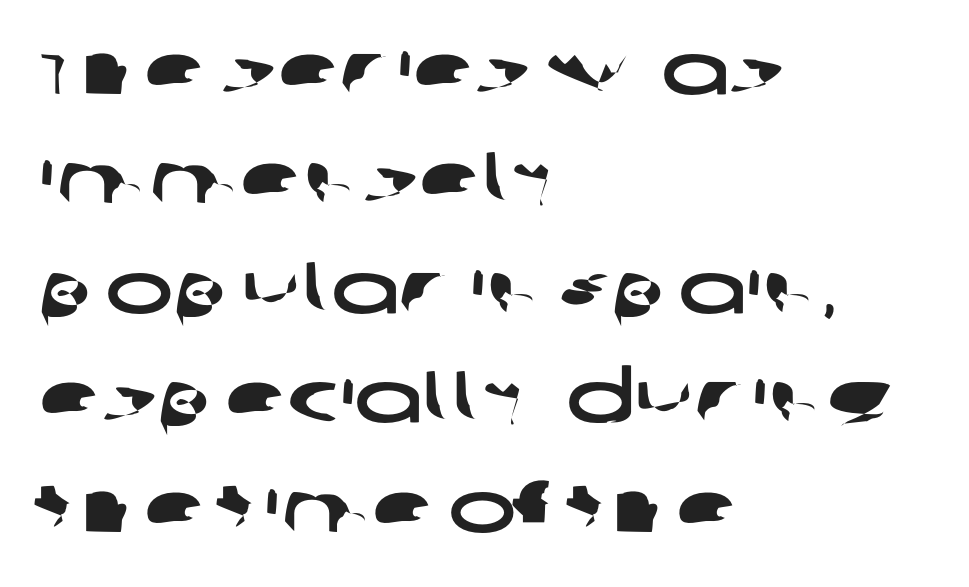
Q: Is the typeface a serif or a sans-serif typeface? A: Sans-serif.
Q: Is the text underlined? A: No.
Q: How is the paragraph aligned? A: Left-aligned.
Q: Is the spacing between letters normal or unusually wide? A: Normal.
Q: Is the spacing between lines tight, normal or loose? A: Normal.
Q: Width (condensed, normal, or wide)? A: Wide.
Q: Stroke contrast? A: Low.
Q: x-height? A: Large.
Q: Monospaced? A: No.
